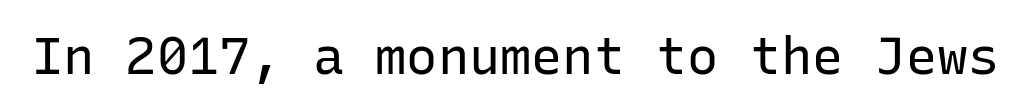
Q: Is the text bold? A: No.
Q: Is the text italic (slanted)? A: No, it is upright.
Q: Is the typeface a serif or a sans-serif typeface? A: Sans-serif.
Q: Is the text underlined? A: No.
Q: Is the spacing between letters normal or unusually wide? A: Normal.
Q: Width (condensed, normal, or wide)? A: Normal.
Q: Stroke contrast? A: Low.
Q: x-height? A: Medium.
Q: Monospaced? A: Yes.
